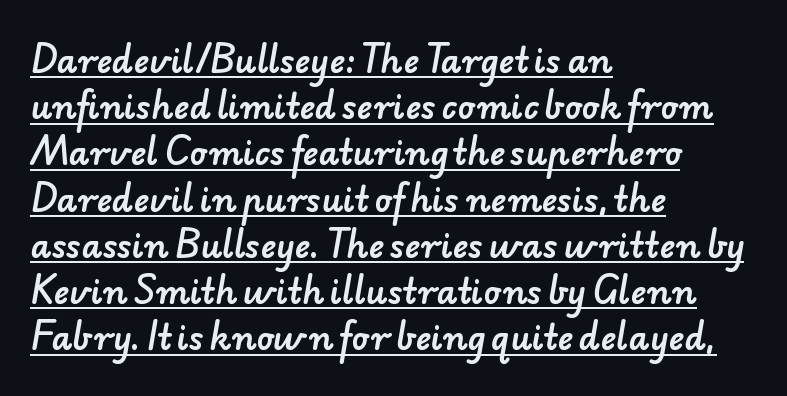
{"serif": "no", "width": "normal", "stroke_contrast": "low", "x_height": "small", "monospaced": "no", "underline": "yes", "align": "left", "line_spacing": "normal", "line_spacing_ratio": 1.4, "letter_spacing": "normal", "letter_spacing_em": 0.0, "glyph_px": 33}
